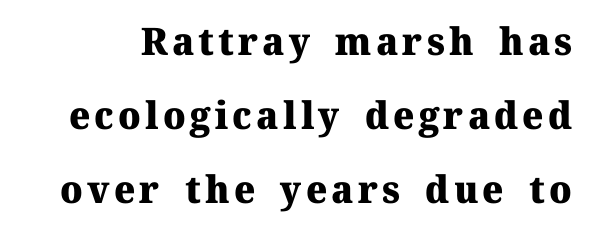
{"serif": "yes", "italic": "no", "bold": "yes", "weight": "heavy", "width": "normal", "stroke_contrast": "medium", "x_height": "medium", "monospaced": "no", "underline": "no", "line_spacing": "loose", "line_spacing_ratio": 1.95, "glyph_px": 38}
